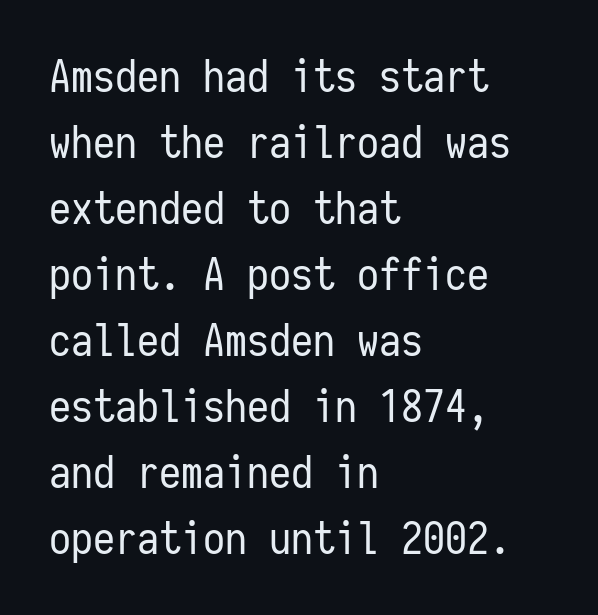
Fixed-width glyphs throughout — classic coding-font behaviour. Line spacing here is normal. Lines of text with bare space underneath. The typography opts for an upright posture over an oblique one.
